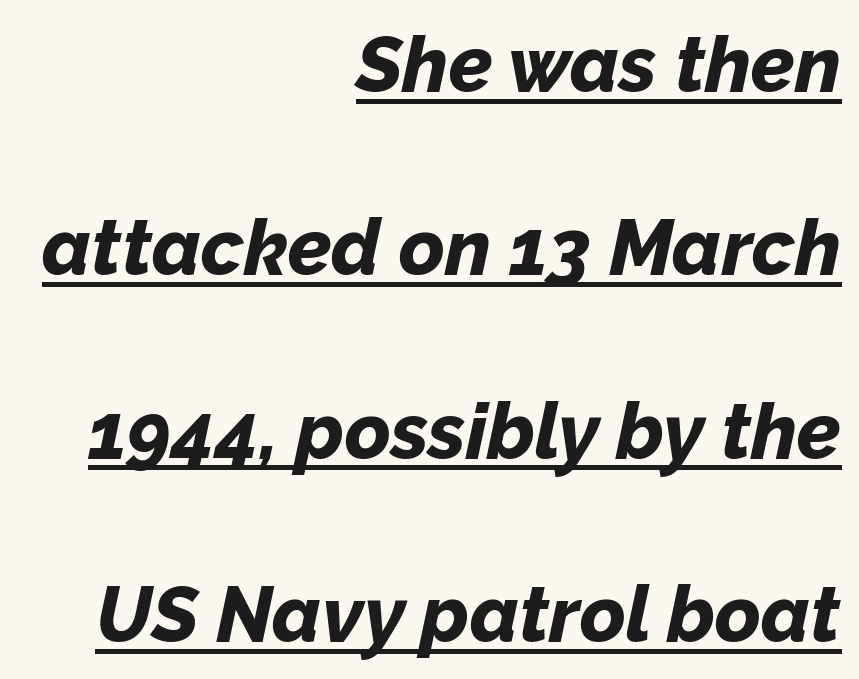
This sample uses an oblique cut, with every glyph tilted off the vertical. Spacing verdict: proportional, widths tailored to each character. Notice how the passage keeps a crisp vertical edge on the right only. In designer terms, the underline attribute is active on this setting.
